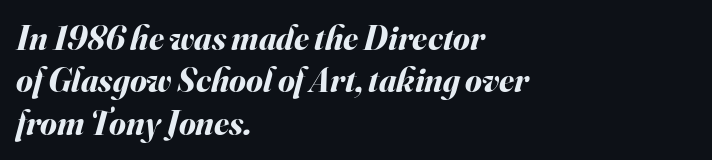
The image shows 34 px bold type, italic (leaning right); set left-aligned, normal line spacing (1.25x), normal letter spacing, not underlined; medium stroke contrast and a small x-height.
